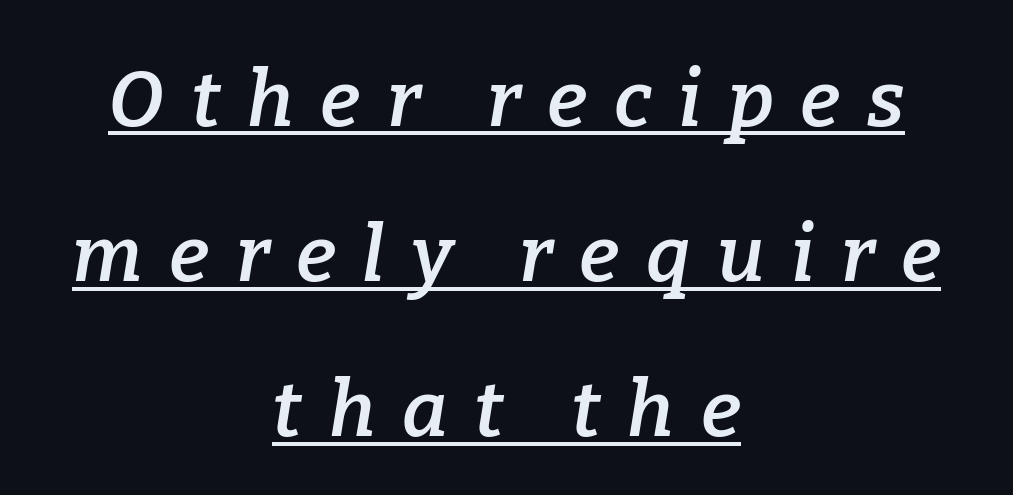
The passage shown is typeset with a serif family. Is there much room between lines? Yes — plenty of vertical air separates them. These lines are centered, leaving both edges ragged. The string is rendered with underlining switched on. The glyphs have the mass of a demibold cut, below bold. If you drew a line through each stem, it would be angled.
